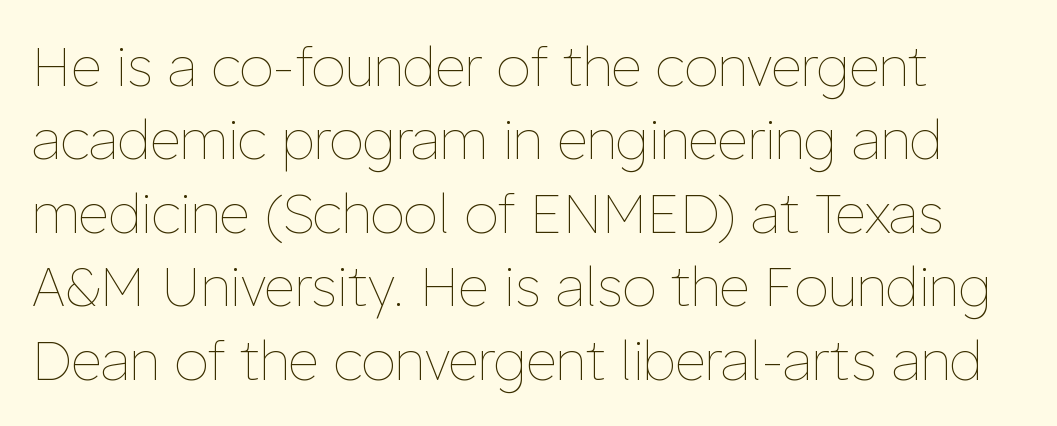
{"italic": "no", "bold": "no", "weight": "thin", "width": "normal", "stroke_contrast": "low", "x_height": "medium", "monospaced": "no", "underline": "no", "line_spacing": "normal", "line_spacing_ratio": 1.36, "letter_spacing": "normal", "letter_spacing_em": 0.0, "glyph_px": 54}
